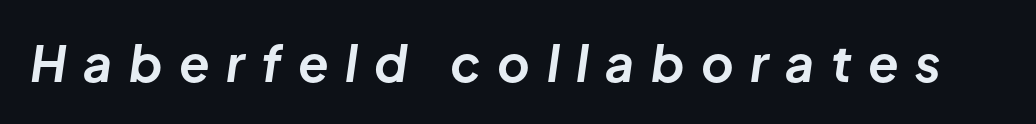
Q: Is the text bold? A: Yes.
Q: Is the text italic (slanted)? A: Yes, it leans right by about 8 degrees.
Q: Is the text underlined? A: No.
Q: Is the spacing between letters normal or unusually wide? A: Unusually wide.
Q: Width (condensed, normal, or wide)? A: Normal.
Q: Stroke contrast? A: Low.
Q: x-height? A: Medium.
Q: Monospaced? A: No.
